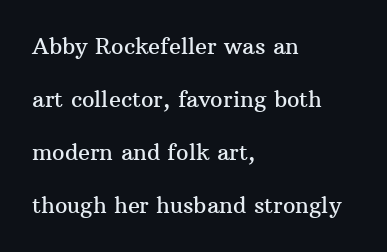
The image shows 22 px text type, upright; set left-aligned, loose line spacing (2.41x), normal letter spacing, not underlined.
